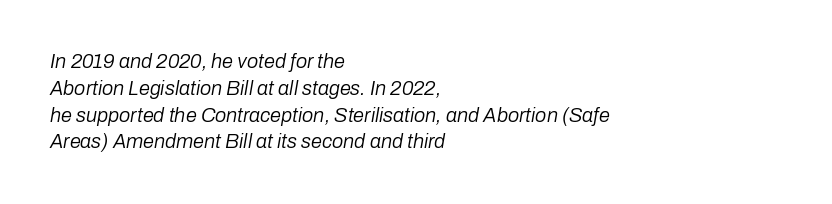
Weight: in the light-to-regular range. Lines of text with bare space underneath. What stands out about the letter spacing? Nothing — it is the standard amount. Does the lettering tilt? It does — this is italic. Regular leading. Teacher's note: observe the even left margin — that is flush-left alignment.
